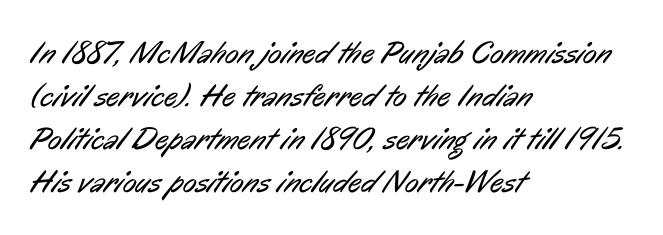
{"serif": "no", "bold": "no", "weight": "regular", "width": "condensed", "stroke_contrast": "low", "x_height": "medium", "monospaced": "no", "underline": "no", "align": "left", "line_spacing": "normal", "line_spacing_ratio": 1.34, "letter_spacing": "normal", "letter_spacing_em": 0.0, "glyph_px": 32}
